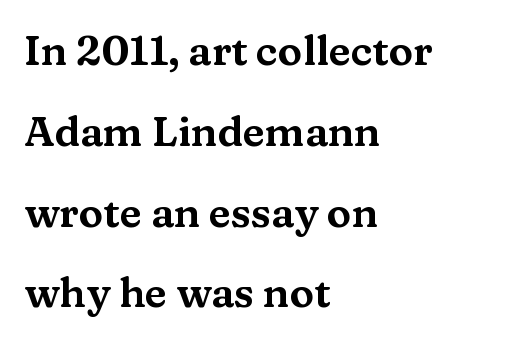
Q: Is the text italic (slanted)? A: No, it is upright.
Q: Is the typeface a serif or a sans-serif typeface? A: Serif.
Q: Is the text underlined? A: No.
Q: How is the paragraph aligned? A: Left-aligned.
Q: Is the spacing between letters normal or unusually wide? A: Normal.
Q: Is the spacing between lines tight, normal or loose? A: Loose.
Q: Width (condensed, normal, or wide)? A: Wide.
Q: Stroke contrast? A: Medium.
Q: x-height? A: Medium.
Q: Monospaced? A: No.
